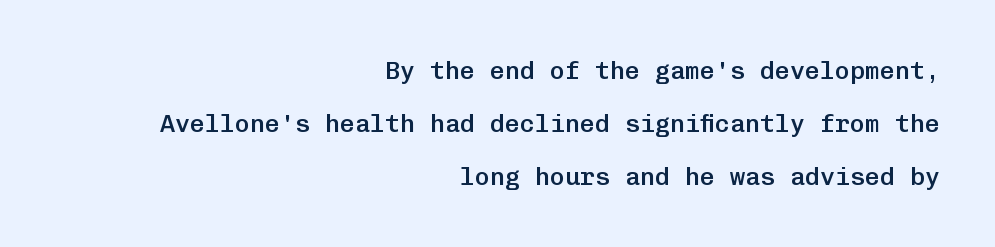
Does the copy run flush right? Yes — the right margin is perfectly even. Every character sits straight up, as roman type does. Does extra space separate the letters? No, they use regular spacing. Compared with an ordinary text face, these strokes are moderately heavier — a semibold. The strip under each line holds only bare page.
